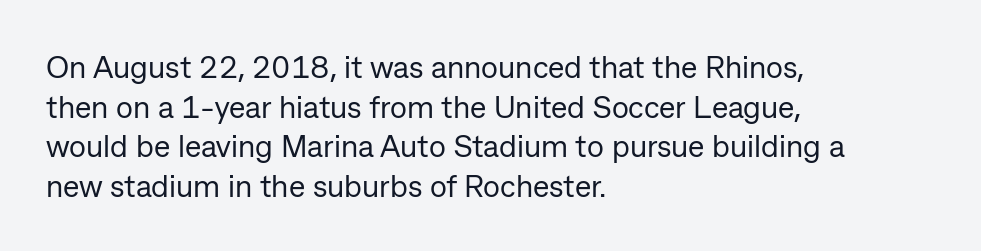
Q: Is the text bold? A: No.
Q: Is the text italic (slanted)? A: No, it is upright.
Q: Is the typeface a serif or a sans-serif typeface? A: Sans-serif.
Q: Is the text underlined? A: No.
Q: How is the paragraph aligned? A: Left-aligned.
Q: Is the spacing between letters normal or unusually wide? A: Normal.
Q: Is the spacing between lines tight, normal or loose? A: Normal.
Q: Width (condensed, normal, or wide)? A: Normal.
Q: Stroke contrast? A: Low.
Q: x-height? A: Medium.
Q: Monospaced? A: No.
